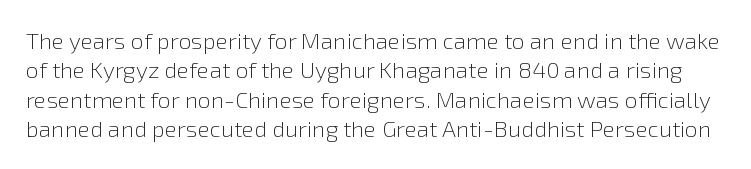
Q: Is the text bold? A: No.
Q: Is the text italic (slanted)? A: No, it is upright.
Q: Is the text underlined? A: No.
Q: Is the spacing between letters normal or unusually wide? A: Normal.
Q: Is the spacing between lines tight, normal or loose? A: Normal.
